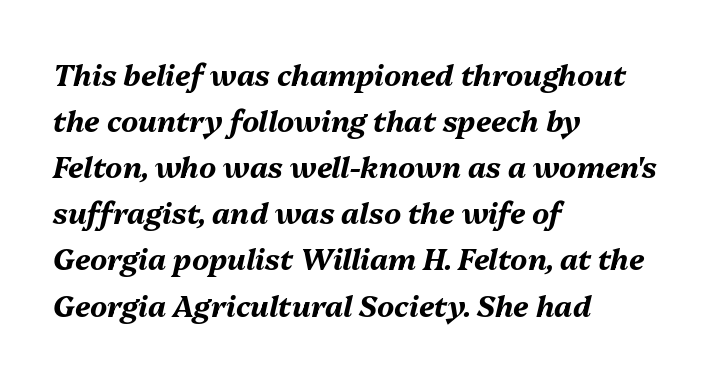
Clear beneath every line of the passage. Nothing unusual about the tracking: characters are spaced as the font intends. One glance says typical: line gaps are just what's usual. The rendering applies a slant to the glyphs. In terms of weight, the rendering is a true, heavy bold. Spacing verdict: proportional, widths tailored to each character.
